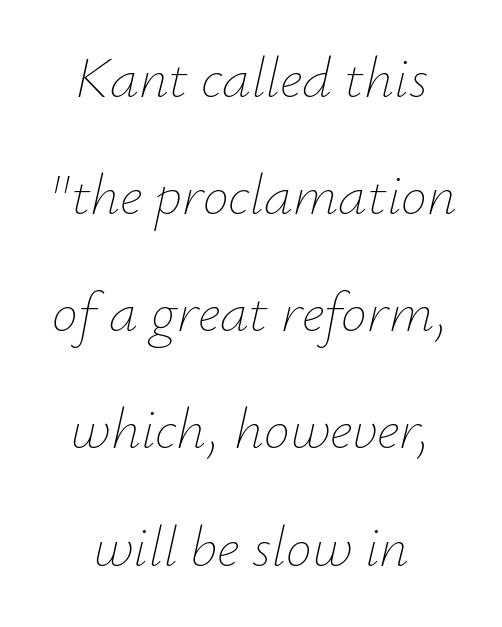
{"italic": "yes", "lean": "right", "slant_degrees": 12, "bold": "no", "weight": "thin", "width": "normal", "stroke_contrast": "low", "x_height": "small", "monospaced": "no", "underline": "no", "align": "center", "line_spacing": "loose", "line_spacing_ratio": 2.02, "letter_spacing": "normal", "letter_spacing_em": 0.0, "glyph_px": 58}
